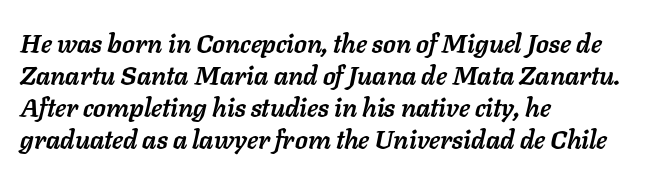
Heft: maximum for text — a bold. Check the space under the baseline: it is left empty. The font's italic variant was chosen for this text. The paragraph has a hard left edge and a soft right edge.
